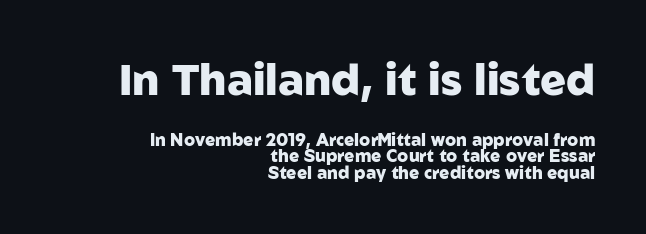
{"serif": "no", "italic": "no", "bold": "yes", "weight": "heavy", "width": "normal", "stroke_contrast": "low", "x_height": "medium", "monospaced": "no", "underline": "no", "align": "right", "line_spacing": "tight", "line_spacing_ratio": 0.98, "letter_spacing": "normal", "letter_spacing_em": 0.0, "larger_block": "first", "size_ratio": 2.53, "glyph_px": 43}
